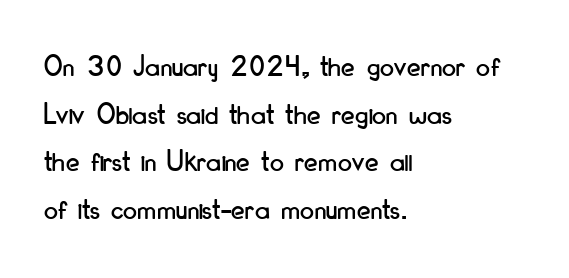
Q: Is the text italic (slanted)? A: No, it is upright.
Q: Is the typeface a serif or a sans-serif typeface? A: Sans-serif.
Q: Is the text underlined? A: No.
Q: How is the paragraph aligned? A: Left-aligned.
Q: Is the spacing between letters normal or unusually wide? A: Normal.
Q: Is the spacing between lines tight, normal or loose? A: Normal.
Q: Width (condensed, normal, or wide)? A: Condensed.
Q: Stroke contrast? A: Low.
Q: x-height? A: Small.
Q: Monospaced? A: No.
